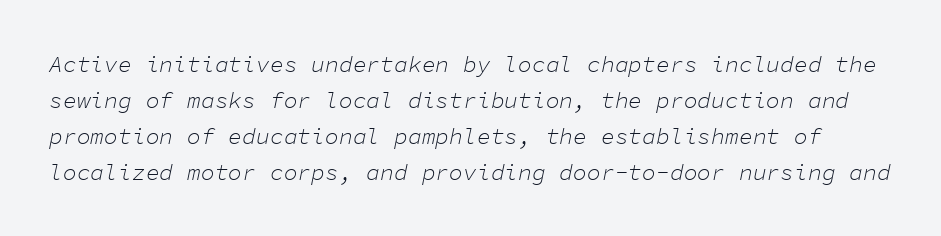
{"italic": "yes", "lean": "right", "slant_degrees": 11, "bold": "no", "underline": "no", "line_spacing": "normal", "line_spacing_ratio": 1.56, "letter_spacing": "normal", "letter_spacing_em": 0.0, "glyph_px": 23}
